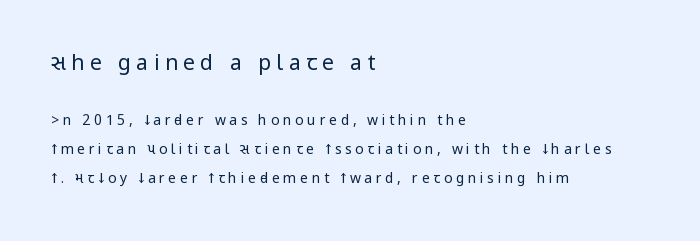
Q: Is the text bold? A: No.
Q: Is the text italic (slanted)? A: No, it is upright.
Q: Is the text underlined? A: No.
Q: How is the paragraph aligned? A: Left-aligned.
Q: Is the spacing between letters normal or unusually wide? A: Unusually wide.
Q: Is the spacing between lines tight, normal or loose? A: Loose.
Q: Which block of text is set in a larger size, the first (top) or the second (bottom)? A: The first (top) one.
